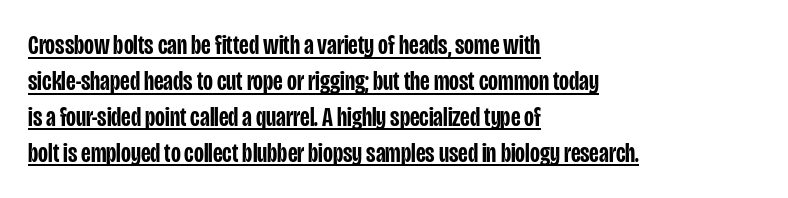
Q: Is the text bold? A: Semi-bold.
Q: Is the text italic (slanted)? A: No, it is upright.
Q: Is the text underlined? A: Yes.
Q: How is the paragraph aligned? A: Left-aligned.
Q: Is the spacing between letters normal or unusually wide? A: Normal.
Q: Is the spacing between lines tight, normal or loose? A: Normal.
